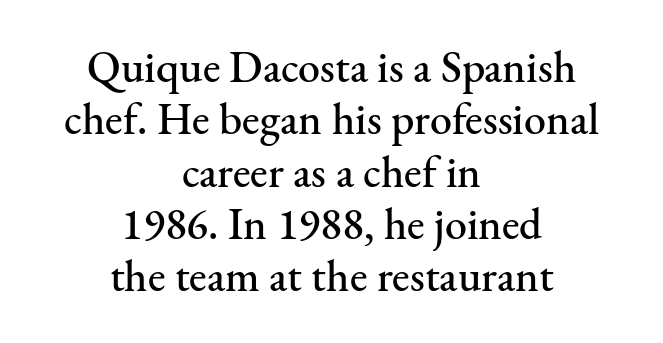
The image shows 44 px serif type, upright; set centered, line spacing 1.19x, normal letter spacing, not underlined; medium stroke contrast and a small x-height.
